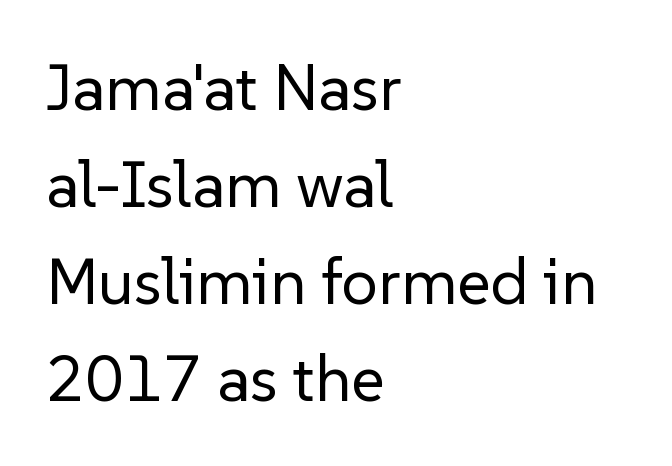
{"serif": "no", "italic": "no", "bold": "no", "weight": "regular", "width": "normal", "stroke_contrast": "low", "x_height": "medium", "monospaced": "no", "underline": "no", "align": "left", "line_spacing": "normal", "line_spacing_ratio": 1.49, "letter_spacing": "normal", "letter_spacing_em": 0.0, "glyph_px": 65}
